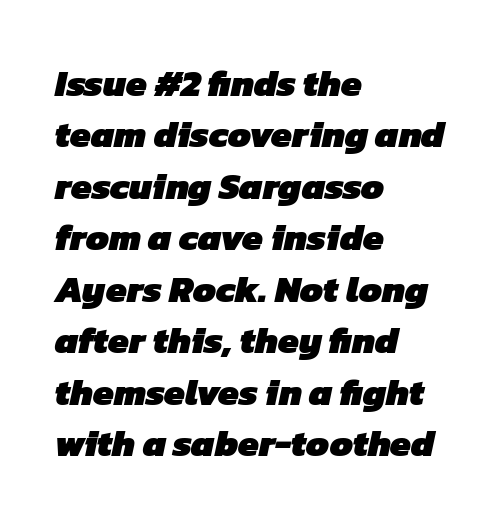
Q: Is the text bold? A: Yes.
Q: Is the typeface a serif or a sans-serif typeface? A: Sans-serif.
Q: Is the text underlined? A: No.
Q: How is the paragraph aligned? A: Left-aligned.
Q: Is the spacing between letters normal or unusually wide? A: Normal.
Q: Is the spacing between lines tight, normal or loose? A: Normal.
Q: Width (condensed, normal, or wide)? A: Normal.
Q: Stroke contrast? A: Low.
Q: x-height? A: Medium.
Q: Monospaced? A: No.
